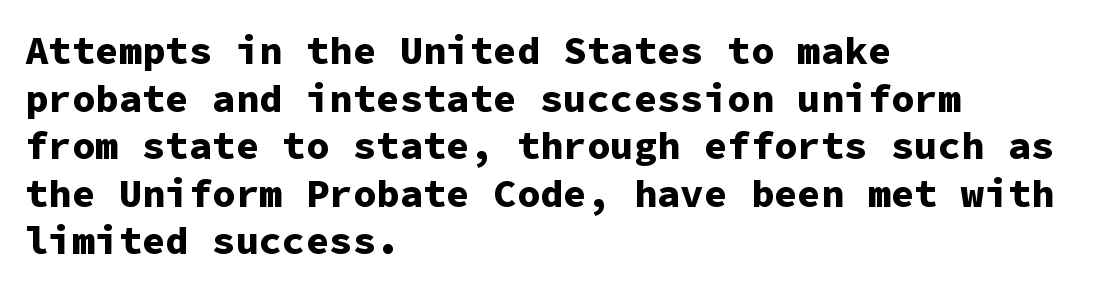
{"serif": "no", "italic": "no", "bold": "yes", "weight": "bold", "width": "normal", "stroke_contrast": "low", "x_height": "medium", "monospaced": "yes", "underline": "no", "align": "left", "line_spacing_ratio": 1.22, "letter_spacing": "normal", "letter_spacing_em": 0.0, "glyph_px": 39}
